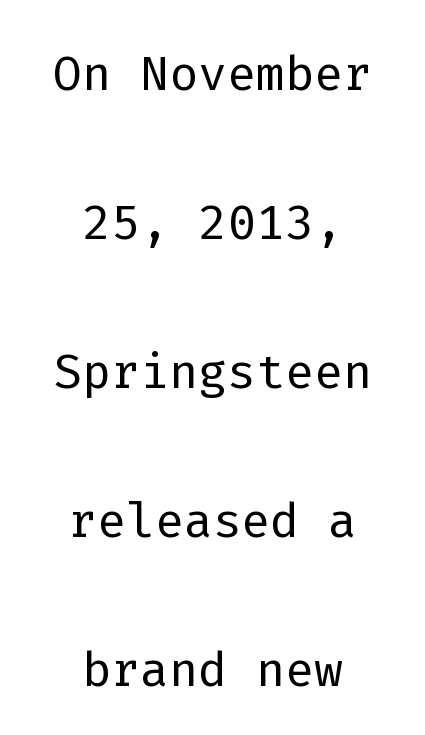
{"serif": "no", "italic": "no", "bold": "no", "weight": "light", "width": "normal", "stroke_contrast": "low", "x_height": "medium", "monospaced": "yes", "underline": "no", "align": "center", "line_spacing": "loose", "line_spacing_ratio": 2.19, "letter_spacing": "normal", "letter_spacing_em": 0.0, "glyph_px": 68}
